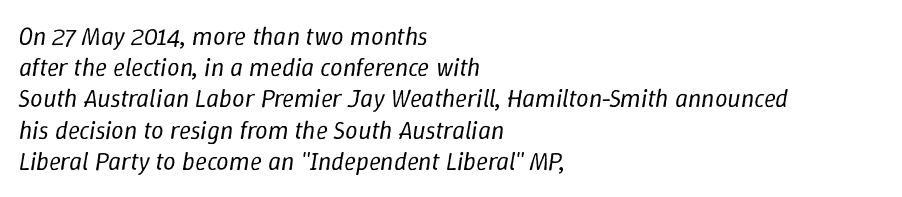
Q: Is the text bold? A: No.
Q: Is the text italic (slanted)? A: Yes, it leans right by about 9 degrees.
Q: Is the text underlined? A: No.
Q: How is the paragraph aligned? A: Left-aligned.
Q: Is the spacing between letters normal or unusually wide? A: Normal.
Q: Is the spacing between lines tight, normal or loose? A: Normal.
